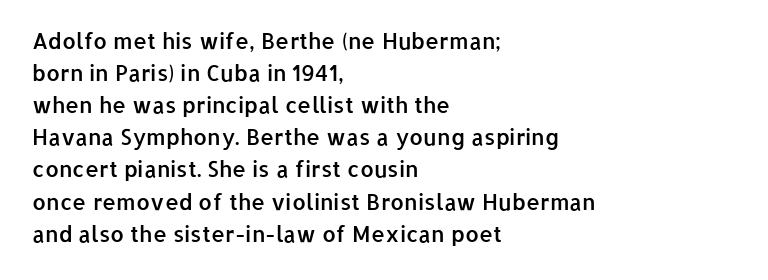
The image shows 22 px text type, upright; set left-aligned, normal line spacing (1.46x), normal letter spacing, not underlined.
